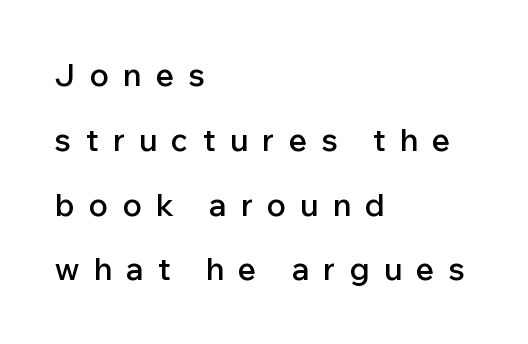
Q: Is the text bold? A: Semi-bold.
Q: Is the text italic (slanted)? A: No, it is upright.
Q: Is the typeface a serif or a sans-serif typeface? A: Sans-serif.
Q: Is the text underlined? A: No.
Q: How is the paragraph aligned? A: Left-aligned.
Q: Is the spacing between letters normal or unusually wide? A: Unusually wide.
Q: Is the spacing between lines tight, normal or loose? A: Loose.
Q: Width (condensed, normal, or wide)? A: Normal.
Q: Stroke contrast? A: Low.
Q: x-height? A: Medium.
Q: Monospaced? A: No.
